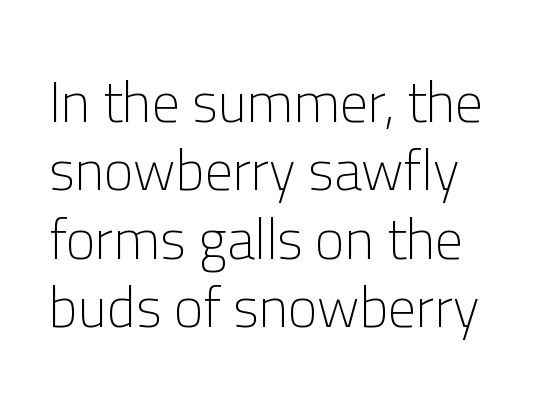
No italicization has been applied; the sample stays upright. These glyphs show unthickened strokes, regular width or finer. Caption: multi-line text, flush left, ragged right. Students, note that the glyphs here touch the page at normal intervals.
